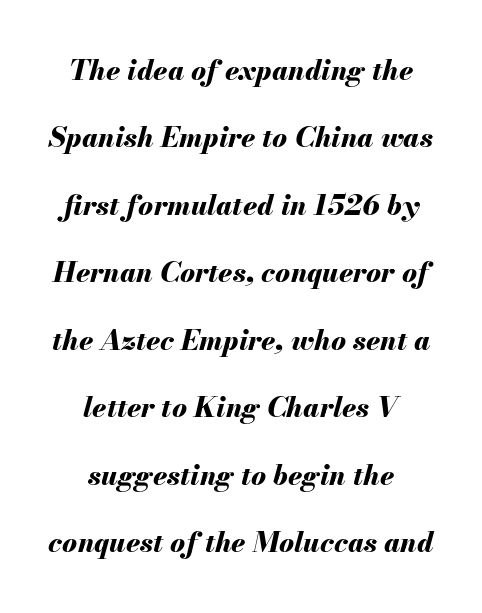
The space between consecutive lines is lavish. The strip under each line holds only bare page. This sample is center-justified, so both line endings float freely. The passage shown is emphatically bold. Emphasis-style slanted type is in use. Observe the ordinary spacing: letters are neighbours, not strangers.
